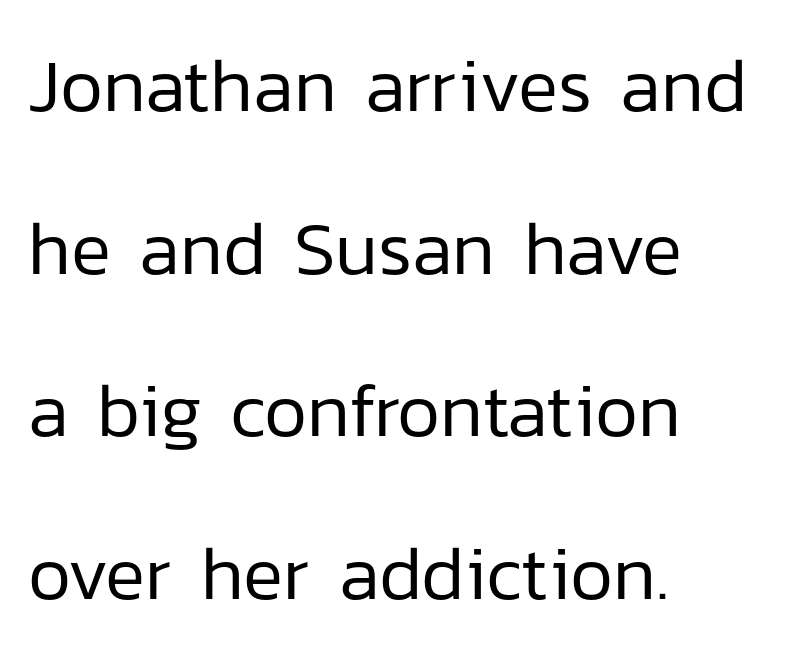
{"serif": "no", "italic": "no", "bold": "no", "weight": "regular", "width": "normal", "stroke_contrast": "low", "x_height": "medium", "monospaced": "no", "underline": "no", "align": "left", "line_spacing": "loose", "line_spacing_ratio": 2.17, "letter_spacing": "normal", "letter_spacing_em": 0.0, "glyph_px": 75}
